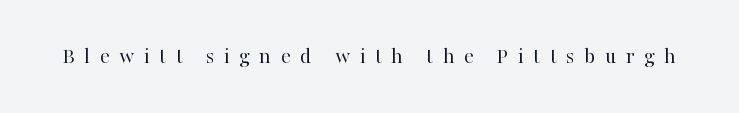
{"italic": "no", "bold": "no", "underline": "no", "letter_spacing": "wide", "letter_spacing_em": 0.41, "glyph_px": 23}
